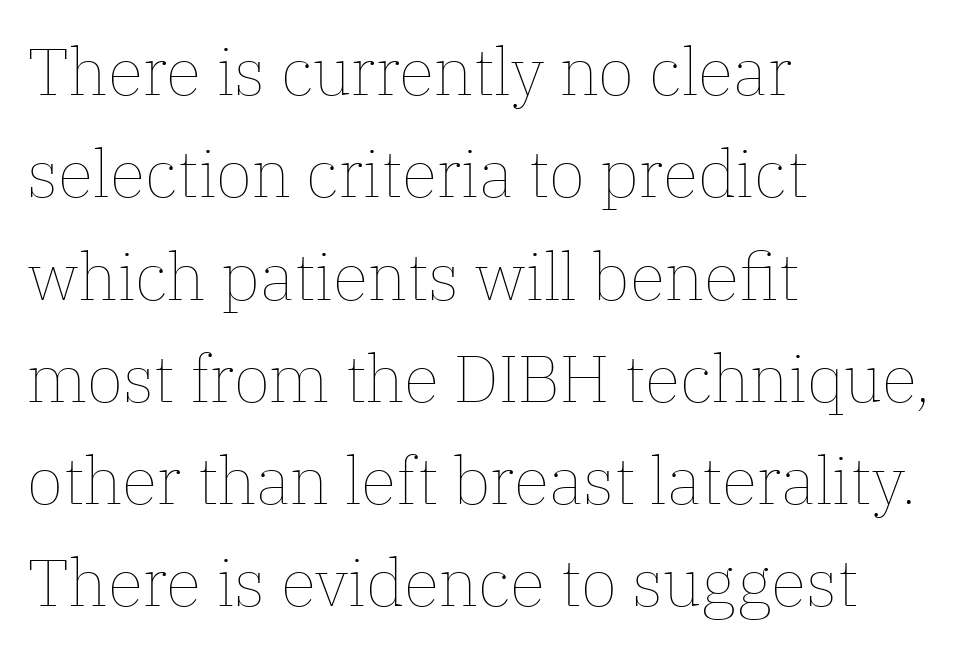
Tracking value appears to be zero — textbook default spacing. The rag falls on the right side of this text block. Rendered with straight, roman letterforms. A bare baseline throughout the passage. No letter is thick-stroked: the sample isn't bold. Honestly, the row spacing looks completely unremarkable.
